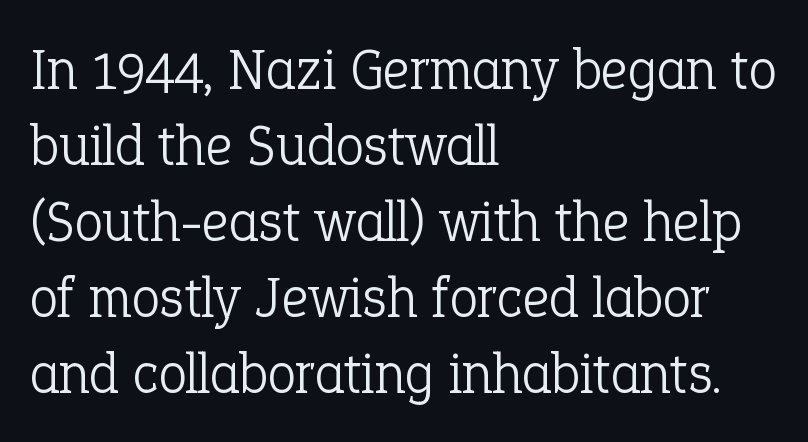
{"serif": "yes", "italic": "no", "bold": "no", "weight": "light", "width": "normal", "stroke_contrast": "low", "x_height": "medium", "monospaced": "no", "underline": "no", "align": "left", "line_spacing": "normal", "line_spacing_ratio": 1.31, "letter_spacing": "normal", "letter_spacing_em": 0.0, "glyph_px": 58}
